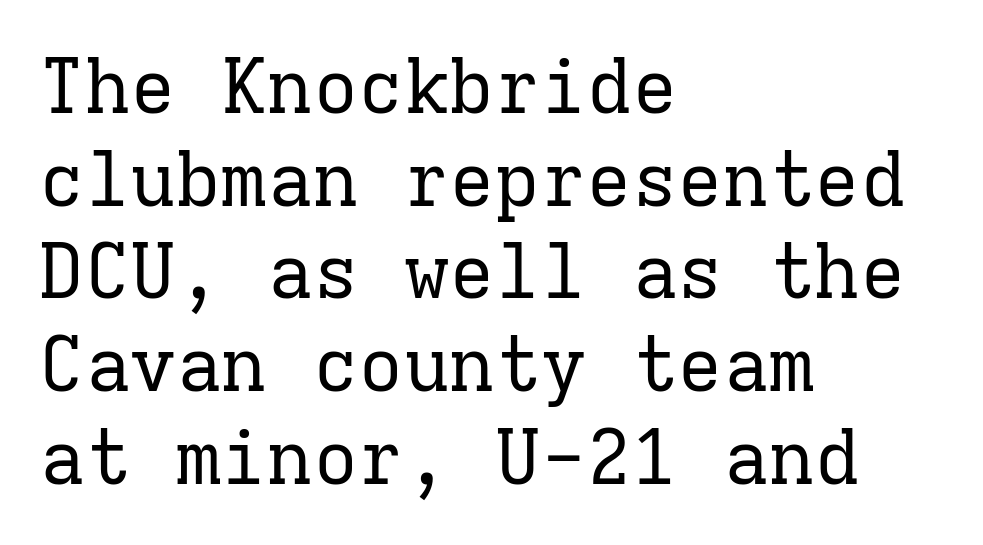
{"serif": "yes", "italic": "no", "bold": "no", "weight": "regular", "width": "normal", "stroke_contrast": "low", "x_height": "medium", "monospaced": "yes", "underline": "no", "align": "left", "line_spacing_ratio": 1.22, "letter_spacing": "normal", "letter_spacing_em": 0.0, "glyph_px": 76}
